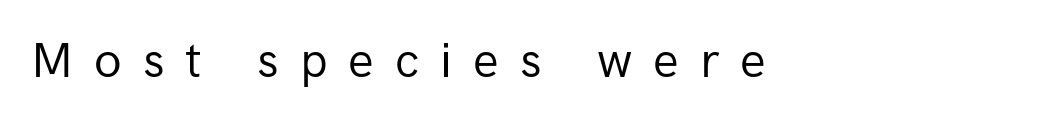
Posture: upright roman. Only glyphs here, with clear space below each row. This rendering employs a face without finishing strokes, i.e., a sans-serif. Casual observation: everything's shoved over to the left. Each word looks stretched out because of the extra space between its letters.
